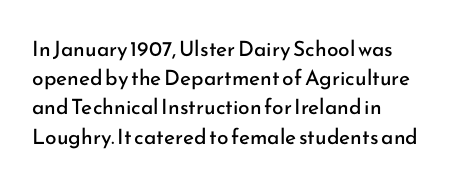
The image shows 21 px text type, upright; set normal line spacing (1.39x), normal letter spacing, not underlined.
